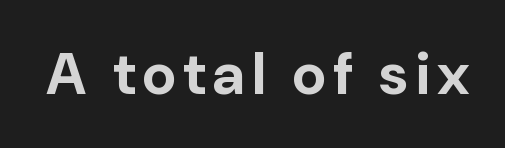
Here the designer chose a conventional face with non-uniform glyph widths. Is there any slant? The stems are plumb. A typesetter would label this face a sans. The zone under the glyphs is completely vacant. Weight check: bold — yes, fully.
